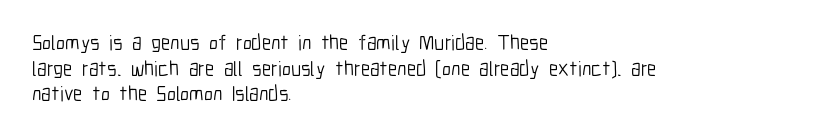
Q: Is the text bold? A: No.
Q: Is the text italic (slanted)? A: No, it is upright.
Q: Is the text underlined? A: No.
Q: How is the paragraph aligned? A: Left-aligned.
Q: Is the spacing between letters normal or unusually wide? A: Normal.
